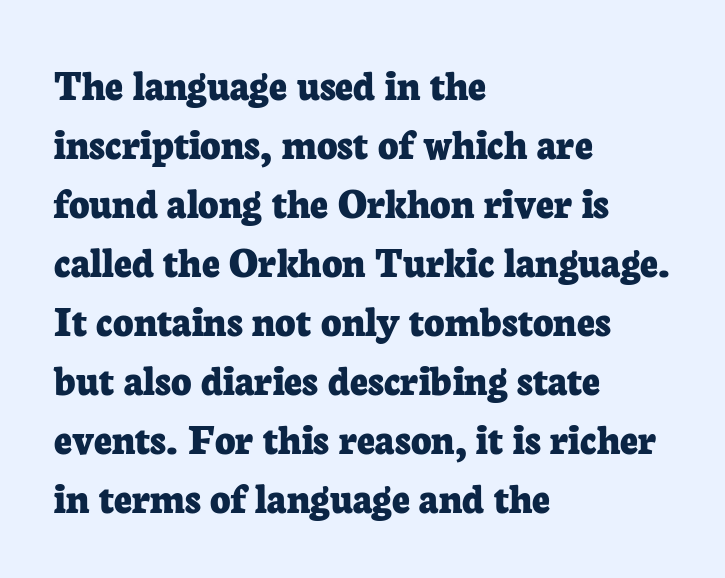
The image shows 44 px bold serif type, upright; set left-aligned, normal line spacing (1.34x), normal letter spacing, not underlined; low stroke contrast and a medium x-height.
